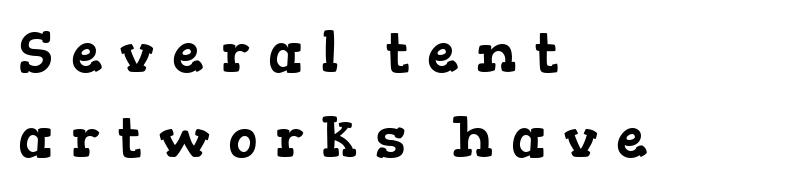
{"serif": "yes", "width": "wide", "stroke_contrast": "low", "x_height": "medium", "monospaced": "no", "underline": "no", "align": "left", "line_spacing": "normal", "line_spacing_ratio": 1.51, "letter_spacing": "wide", "letter_spacing_em": 0.32, "glyph_px": 56}
